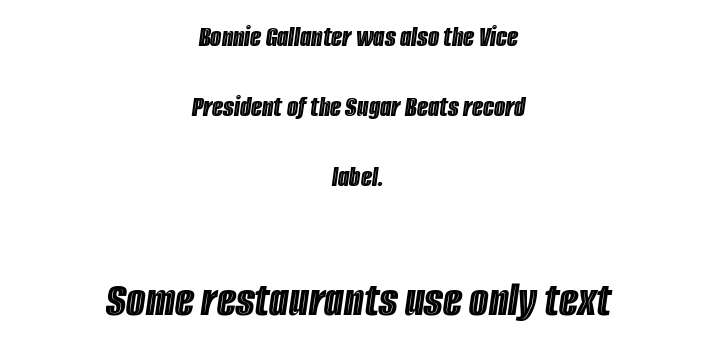
Q: Is the text italic (slanted)? A: Yes, it leans right by about 8 degrees.
Q: Is the text underlined? A: No.
Q: How is the paragraph aligned? A: Centered.
Q: Is the spacing between letters normal or unusually wide? A: Normal.
Q: Is the spacing between lines tight, normal or loose? A: Loose.
Q: Which block of text is set in a larger size, the first (top) or the second (bottom)? A: The second (bottom) one.
Q: Width (condensed, normal, or wide)? A: Condensed.
Q: x-height? A: Large.
Q: Monospaced? A: No.
